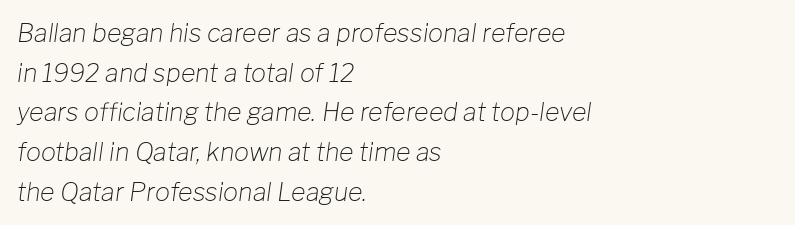
Q: Is the text bold? A: No.
Q: Is the text italic (slanted)? A: Yes, it leans right by about 8 degrees.
Q: Is the text underlined? A: No.
Q: How is the paragraph aligned? A: Left-aligned.
Q: Is the spacing between letters normal or unusually wide? A: Normal.
Q: Is the spacing between lines tight, normal or loose? A: Normal.
